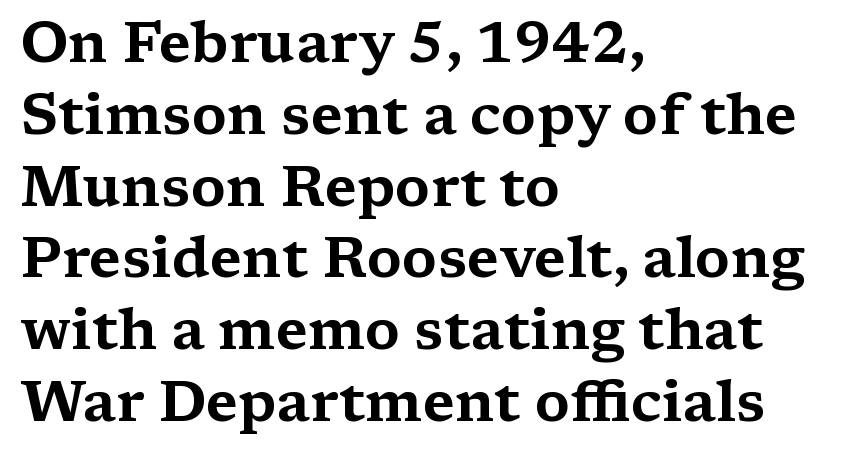
The image shows 57 px wide serif type, upright; set left-aligned, normal line spacing (1.26x), normal letter spacing, not underlined; medium stroke contrast and a medium x-height.
